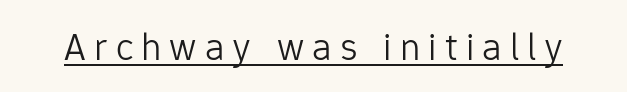
{"serif": "no", "italic": "no", "bold": "no", "weight": "light", "width": "normal", "stroke_contrast": "low", "x_height": "medium", "monospaced": "no", "underline": "yes", "letter_spacing": "wide", "letter_spacing_em": 0.2, "glyph_px": 40}
